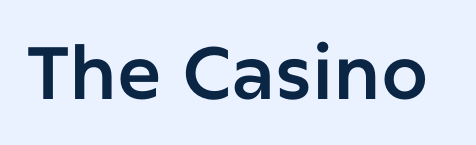
Q: Is the text italic (slanted)? A: No, it is upright.
Q: Is the typeface a serif or a sans-serif typeface? A: Sans-serif.
Q: Is the text underlined? A: No.
Q: Is the spacing between letters normal or unusually wide? A: Normal.
Q: Width (condensed, normal, or wide)? A: Normal.
Q: Stroke contrast? A: Low.
Q: x-height? A: Medium.
Q: Monospaced? A: No.
